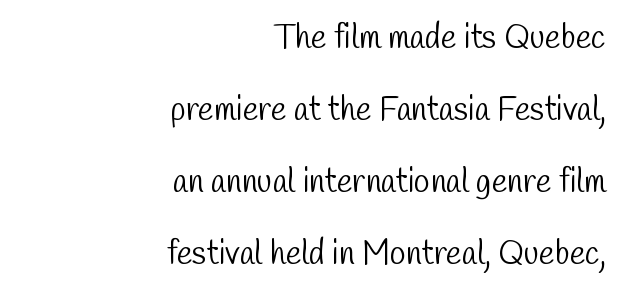
Horizontal alignment here is rightward, an uncommon choice for prose. The type is set solid horizontally, with unmodified tracking. These lines are composed in type without serifs. Honestly, the rows look like they've been pulled way apart. The face looks like a standard text weight, possibly lighter. Anything drawn beneath the words? Only blank space.
